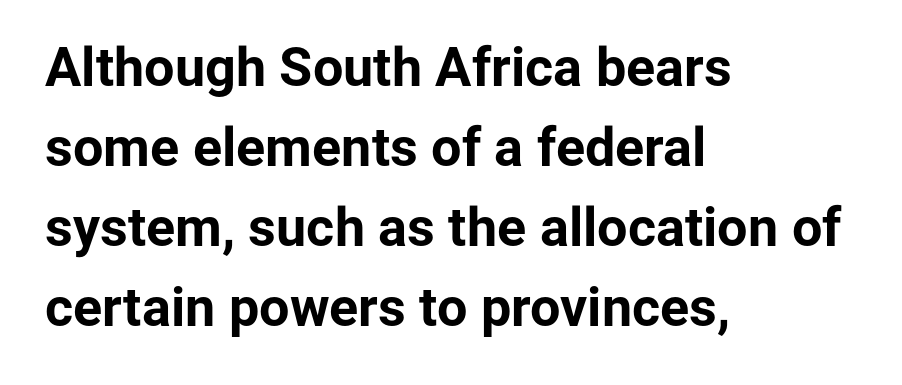
Successive baselines arrive at the customary interval. Standard letterfit; no display-style spreading of the glyphs. Stroke thickness is high; the sample reads as a true bold. These lines are rendered in a variable-pitch font. Rendered with straight, roman letterforms.
